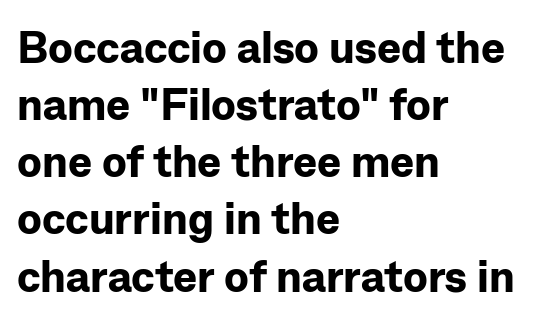
{"serif": "no", "italic": "no", "bold": "yes", "weight": "bold", "width": "normal", "stroke_contrast": "low", "x_height": "medium", "monospaced": "no", "underline": "no", "align": "left", "line_spacing": "normal", "line_spacing_ratio": 1.27, "letter_spacing": "normal", "letter_spacing_em": 0.0, "glyph_px": 45}
